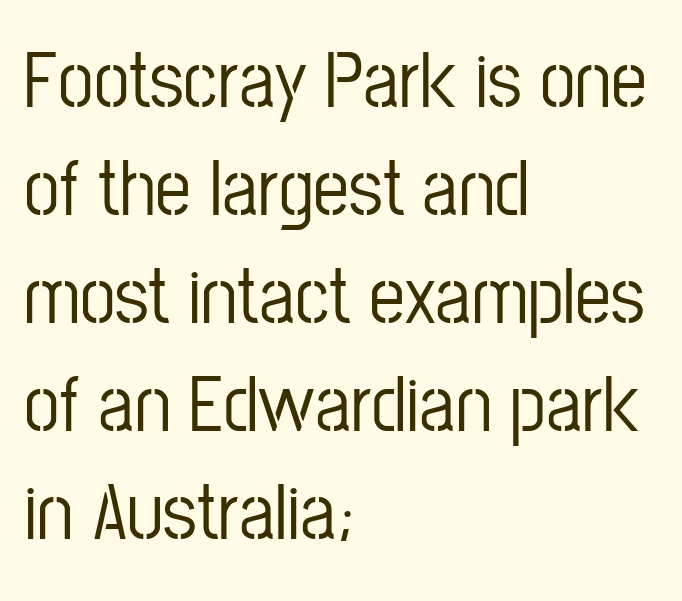
{"serif": "no", "italic": "no", "width": "condensed", "stroke_contrast": "low", "x_height": "medium", "monospaced": "no", "underline": "no", "align": "left", "line_spacing": "normal", "line_spacing_ratio": 1.35, "letter_spacing": "normal", "letter_spacing_em": 0.0, "glyph_px": 80}
